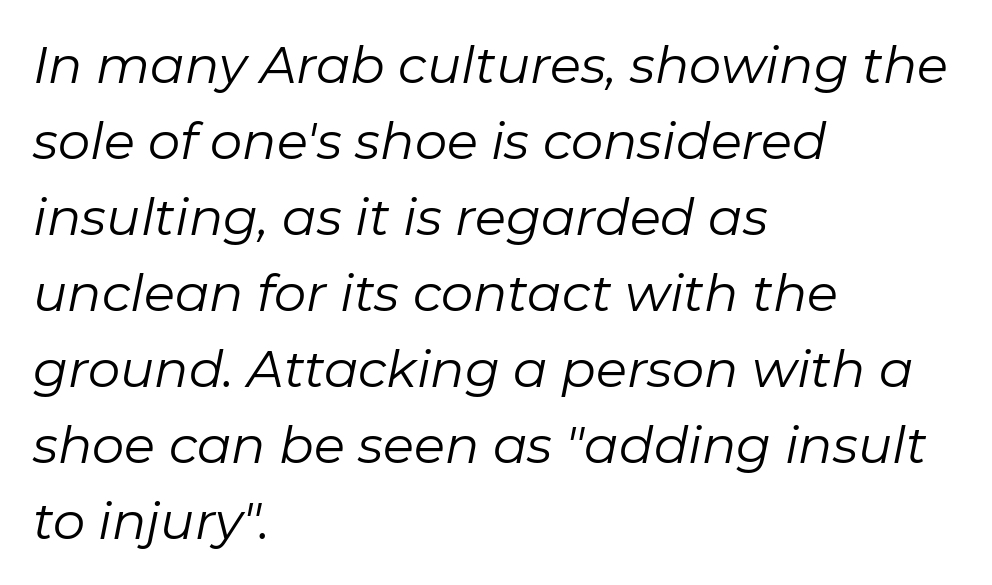
The baseline area is clear. Compared with typical paragraphs, the rows here are spaced about the same. The letters are slanted; this is an italic face. This sample has the flowing, uneven cadence of proportional lettering. Visually the block forms a straight wall on the left and a jagged coastline on the right. The typesetting does not lean heavy: it is not bold.
